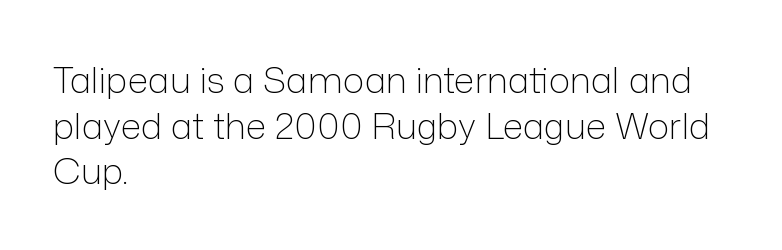
The cut favours lightness, reaching ordinary text weight at its darkest. Think of a printed novel: that variable character pitch is what you see here. The passage is arranged the way most books set body copy — flush left. This rendering features lettering with no underline.
